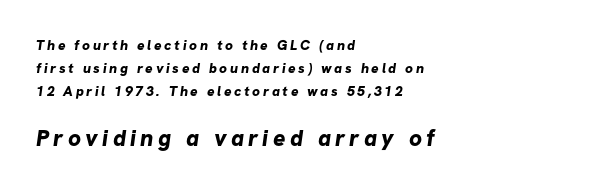
Q: Is the text bold? A: Yes.
Q: Is the text underlined? A: No.
Q: How is the paragraph aligned? A: Left-aligned.
Q: Is the spacing between lines tight, normal or loose? A: Normal.
Q: Which block of text is set in a larger size, the first (top) or the second (bottom)? A: The second (bottom) one.
